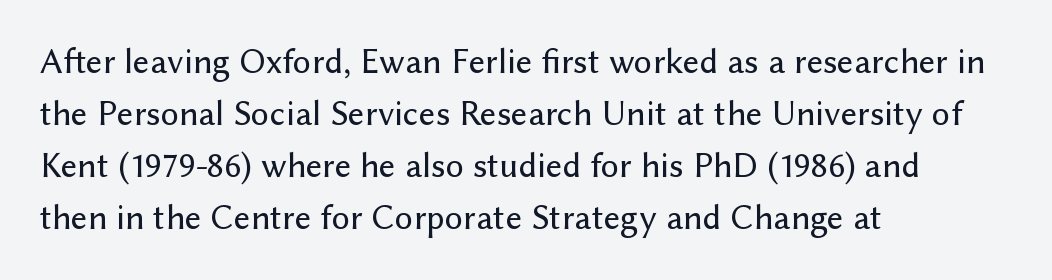
{"serif": "no", "italic": "no", "width": "normal", "stroke_contrast": "low", "x_height": "medium", "monospaced": "no", "underline": "no", "align": "left", "line_spacing": "normal", "line_spacing_ratio": 1.44, "letter_spacing": "normal", "letter_spacing_em": 0.0, "glyph_px": 36}
